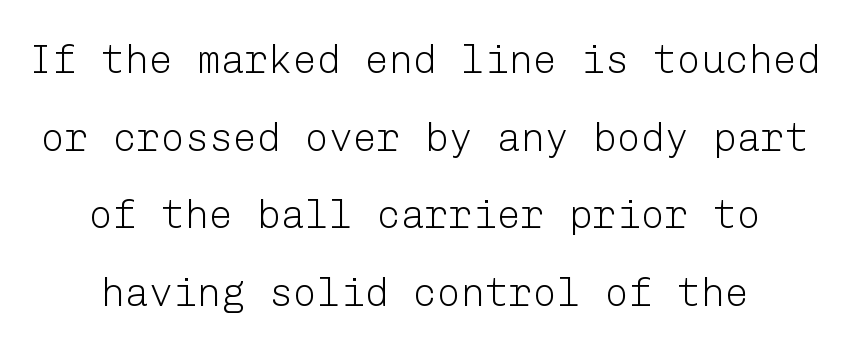
Q: Is the text bold? A: No.
Q: Is the text italic (slanted)? A: No, it is upright.
Q: Is the typeface a serif or a sans-serif typeface? A: Sans-serif.
Q: Is the text underlined? A: No.
Q: How is the paragraph aligned? A: Centered.
Q: Is the spacing between letters normal or unusually wide? A: Normal.
Q: Is the spacing between lines tight, normal or loose? A: Loose.
Q: Width (condensed, normal, or wide)? A: Normal.
Q: Stroke contrast? A: Low.
Q: x-height? A: Medium.
